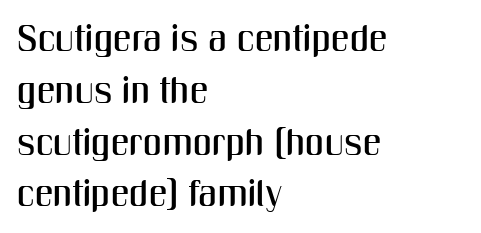
{"serif": "no", "italic": "no", "width": "condensed", "stroke_contrast": "medium", "x_height": "medium", "monospaced": "no", "underline": "no", "align": "left", "line_spacing": "normal", "line_spacing_ratio": 1.4, "letter_spacing": "normal", "letter_spacing_em": 0.0, "glyph_px": 37}
